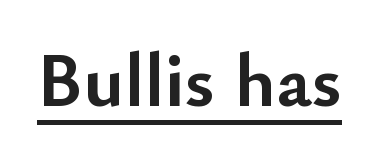
Each letter keeps its own natural width here, so spacing adapts to shape. No extra tracking has been applied to these lines. The passage shown is emphatically bold. Notice how the stems are strictly vertical — no italics here.
